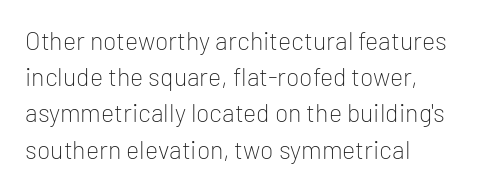
The image shows 25 px text type, upright; set left-aligned, normal line spacing (1.45x), normal letter spacing, not underlined.
